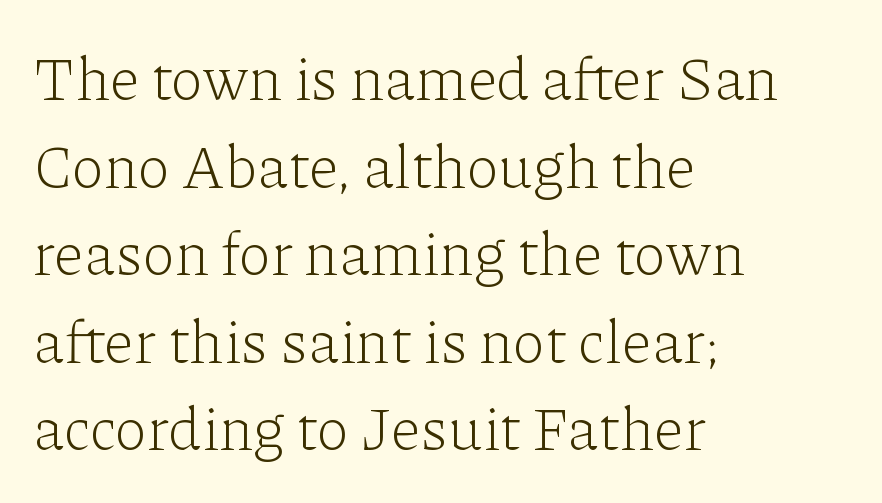
{"serif": "yes", "italic": "no", "bold": "no", "weight": "light", "width": "normal", "stroke_contrast": "low", "x_height": "medium", "monospaced": "no", "underline": "no", "align": "left", "line_spacing": "normal", "line_spacing_ratio": 1.46, "letter_spacing": "normal", "letter_spacing_em": 0.0, "glyph_px": 60}
